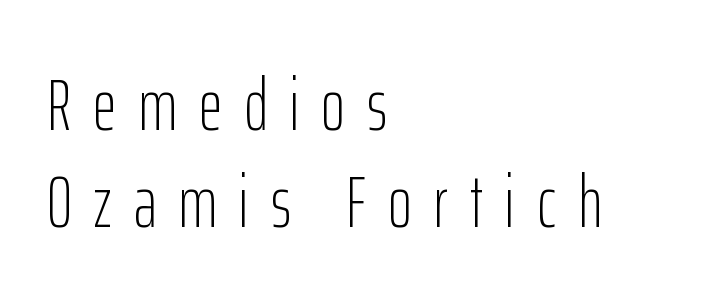
{"serif": "no", "italic": "no", "bold": "no", "weight": "light", "width": "condensed", "stroke_contrast": "low", "x_height": "medium", "monospaced": "no", "underline": "no", "align": "left", "line_spacing": "normal", "line_spacing_ratio": 1.33, "letter_spacing": "wide", "letter_spacing_em": 0.3, "glyph_px": 73}
